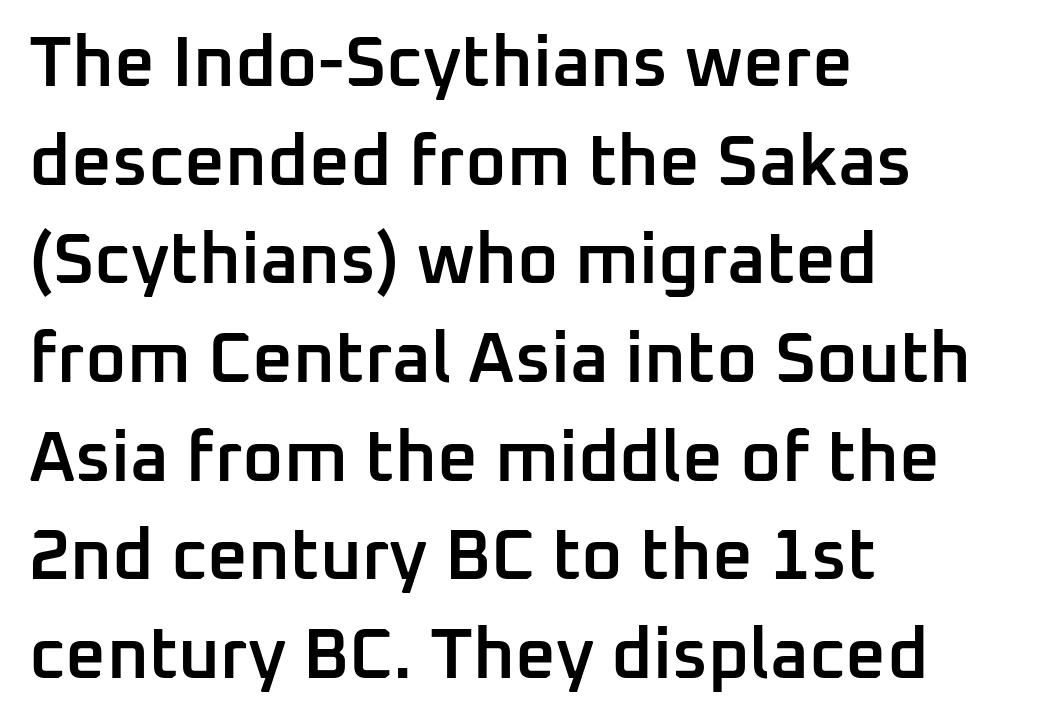
{"serif": "no", "italic": "no", "bold": "semi", "weight": "semibold", "width": "normal", "stroke_contrast": "low", "x_height": "medium", "monospaced": "no", "underline": "no", "align": "left", "line_spacing": "normal", "line_spacing_ratio": 1.39, "letter_spacing": "normal", "letter_spacing_em": 0.0, "glyph_px": 71}
